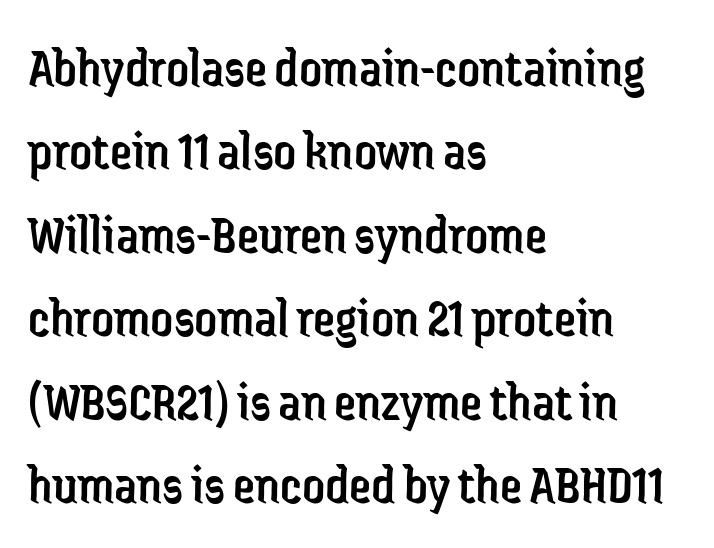
{"serif": "no", "italic": "no", "bold": "no", "weight": "regular", "width": "condensed", "stroke_contrast": "low", "x_height": "medium", "monospaced": "no", "underline": "no", "align": "left", "line_spacing": "normal", "line_spacing_ratio": 1.49, "letter_spacing": "normal", "letter_spacing_em": 0.0, "glyph_px": 56}
